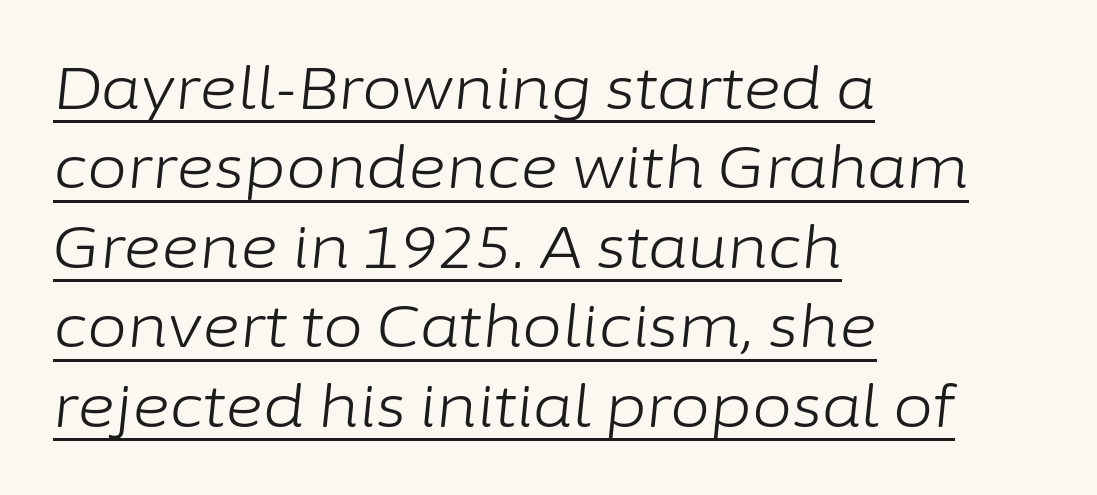
Q: Is the text bold? A: No.
Q: Is the text italic (slanted)? A: Yes, it leans right by about 6 degrees.
Q: Is the text underlined? A: Yes.
Q: How is the paragraph aligned? A: Left-aligned.
Q: Is the spacing between letters normal or unusually wide? A: Normal.
Q: Is the spacing between lines tight, normal or loose? A: Normal.
Q: Width (condensed, normal, or wide)? A: Normal.
Q: Stroke contrast? A: Low.
Q: x-height? A: Medium.
Q: Monospaced? A: No.
